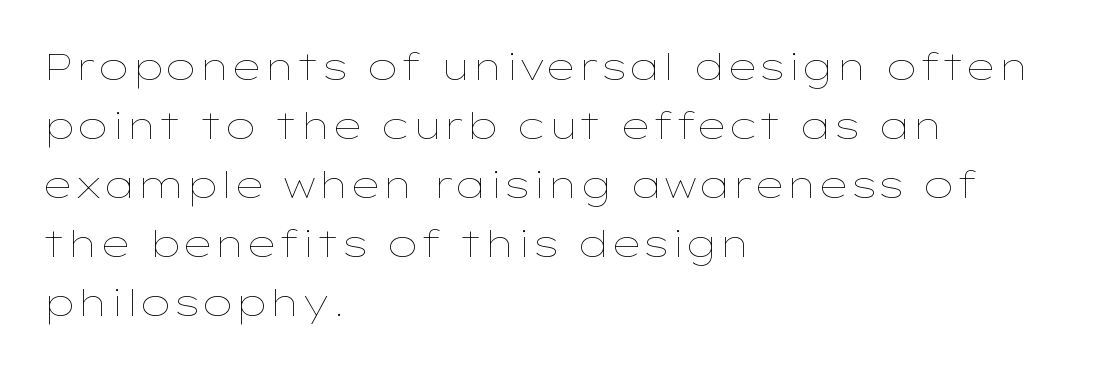
Q: Is the text bold? A: No.
Q: Is the text italic (slanted)? A: No, it is upright.
Q: Is the text underlined? A: No.
Q: How is the paragraph aligned? A: Left-aligned.
Q: Is the spacing between letters normal or unusually wide? A: Normal.
Q: Is the spacing between lines tight, normal or loose? A: Normal.
Q: Width (condensed, normal, or wide)? A: Wide.
Q: Stroke contrast? A: Low.
Q: x-height? A: Medium.
Q: Monospaced? A: No.
